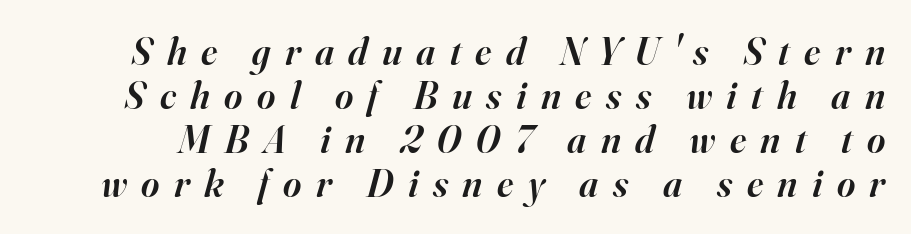
{"serif": "yes", "italic": "yes", "lean": "right", "slant_degrees": 16, "bold": "semi", "weight": "semibold", "width": "normal", "stroke_contrast": "high", "x_height": "small", "monospaced": "no", "underline": "no", "line_spacing": "tight", "line_spacing_ratio": 1.13, "letter_spacing": "wide", "letter_spacing_em": 0.37, "glyph_px": 39}
